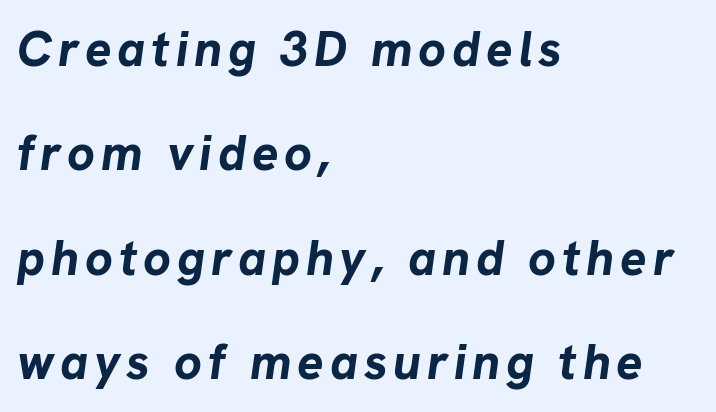
{"italic": "yes", "lean": "right", "slant_degrees": 8, "bold": "yes", "weight": "bold", "width": "normal", "stroke_contrast": "low", "x_height": "medium", "monospaced": "no", "underline": "no", "align": "left", "line_spacing": "loose", "line_spacing_ratio": 2.13, "glyph_px": 49}
